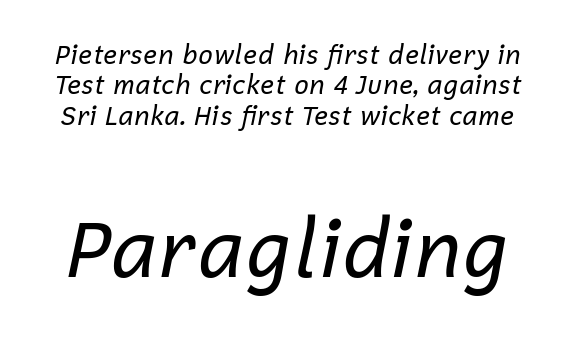
Q: Is the text bold? A: No.
Q: Is the text italic (slanted)? A: Yes, it leans right by about 12 degrees.
Q: Is the text underlined? A: No.
Q: Is the spacing between letters normal or unusually wide? A: Normal.
Q: Which block of text is set in a larger size, the first (top) or the second (bottom)? A: The second (bottom) one.
Q: Width (condensed, normal, or wide)? A: Normal.
Q: Stroke contrast? A: Low.
Q: x-height? A: Medium.
Q: Monospaced? A: No.
